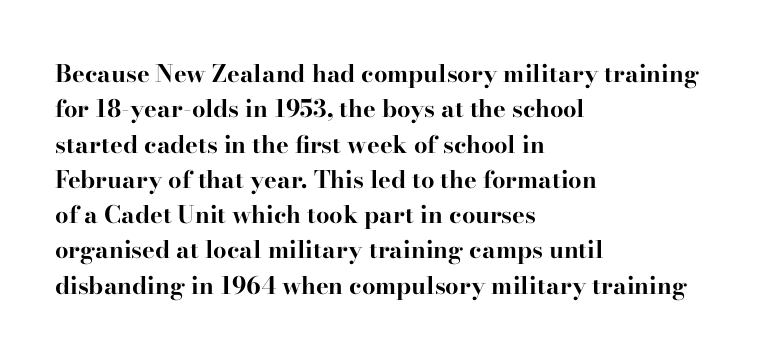
The image shows 24 px bold type, upright; set left-aligned, normal line spacing (1.47x), normal letter spacing, not underlined.
